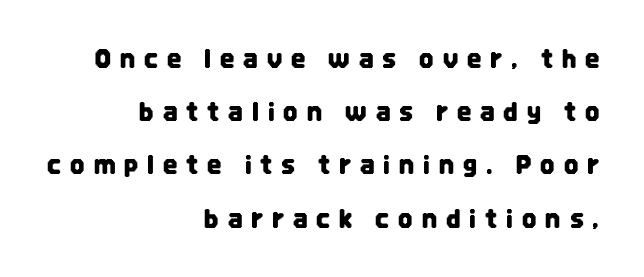
Each row of text sits above clean, open space. Caption: expanded tracking, letters set apart. Typeset ragged left — the right edge is the straight one. Horizontal bands of white between lines are thick stripes. A typesetter would mark this as roman, not italic.
